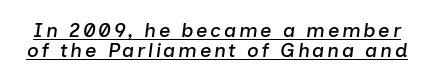
Q: Is the text italic (slanted)? A: Yes, it leans right by about 7 degrees.
Q: Is the text underlined? A: Yes.
Q: Is the spacing between lines tight, normal or loose? A: Tight.
